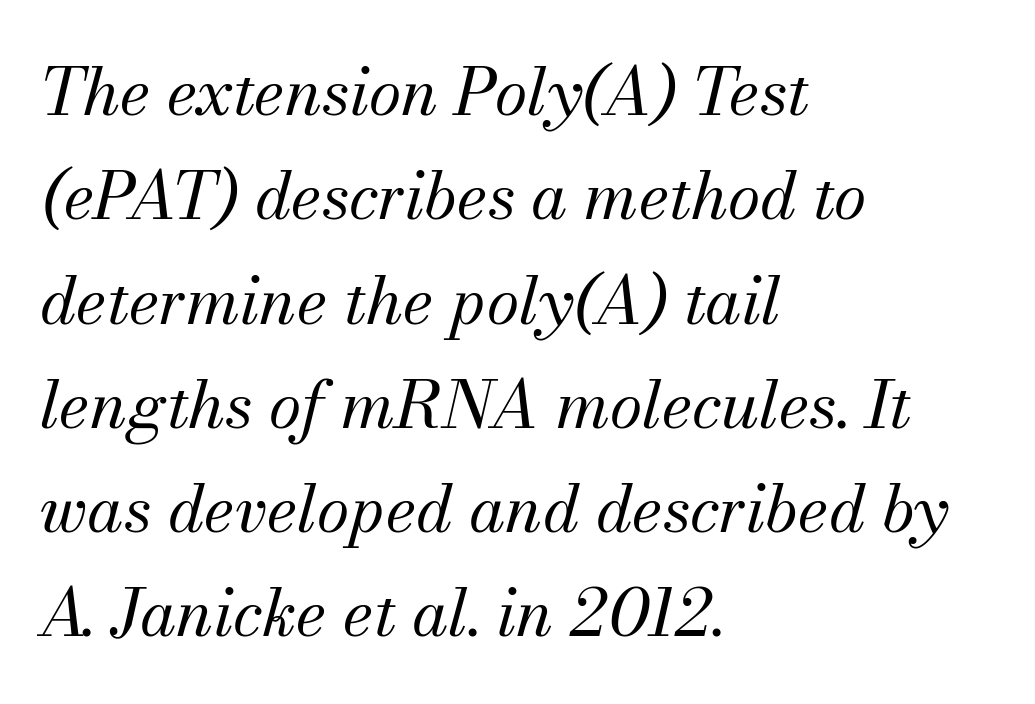
Q: Is the text bold? A: No.
Q: Is the text italic (slanted)? A: Yes, it leans right by about 13 degrees.
Q: Is the typeface a serif or a sans-serif typeface? A: Serif.
Q: Is the text underlined? A: No.
Q: How is the paragraph aligned? A: Left-aligned.
Q: Is the spacing between letters normal or unusually wide? A: Normal.
Q: Is the spacing between lines tight, normal or loose? A: Normal.
Q: Width (condensed, normal, or wide)? A: Normal.
Q: Stroke contrast? A: Medium.
Q: x-height? A: Small.
Q: Monospaced? A: No.
